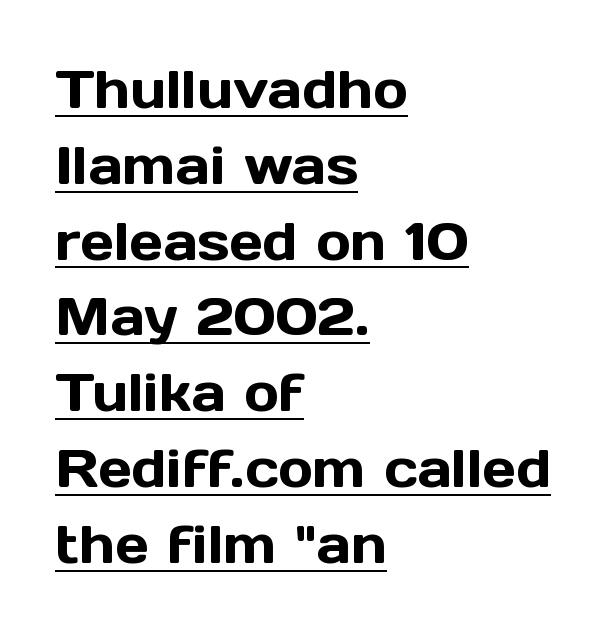
The image shows 53 px sans-serif type, upright; set left-aligned, normal line spacing (1.43x), normal letter spacing, underlined; a medium x-height.
